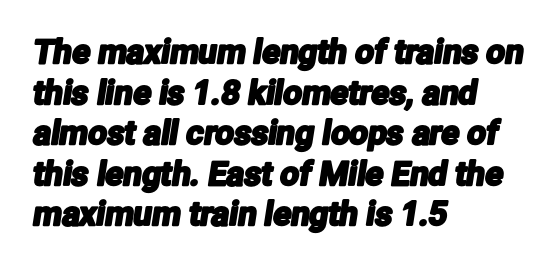
Teacher's note: observe the even left margin — that is flush-left alignment. The designer went with a sans here, leaving each stem footless. Lines of text with bare space underneath. Do the characters align in a grid? No, the font is proportional. These lines keep a tight, regular rhythm from letter to letter.
